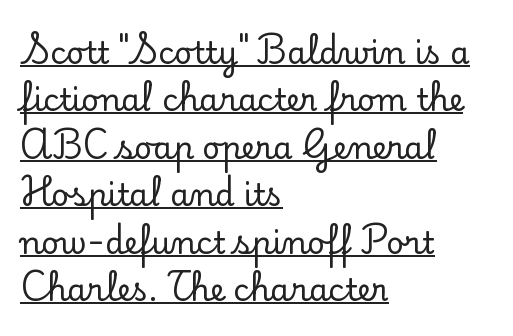
A typesetter would mark this as roman, not italic. The horizontal fit of the characters is conventional and even. Proportional: the letters do not fall into vertical columns. These lines are composed in type with serifs.
